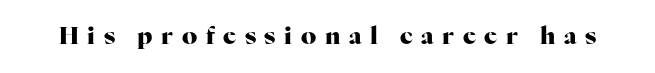
The specimen reads as upright at a glance. Bare-footed words on every line. In terms of letterspacing, this is a distinctly airy, spread setting. The glyphs have the mass of a bold cut.
